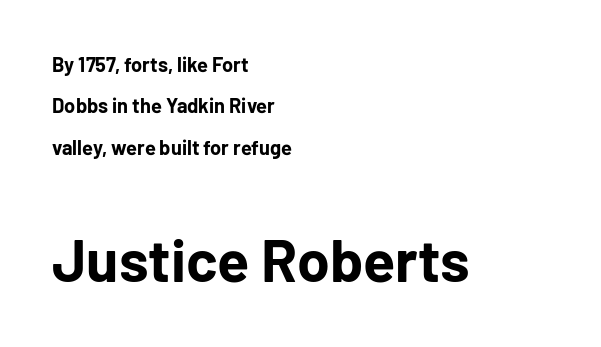
{"serif": "no", "italic": "no", "bold": "yes", "weight": "bold", "width": "normal", "stroke_contrast": "low", "x_height": "medium", "monospaced": "no", "underline": "no", "align": "left", "line_spacing": "loose", "line_spacing_ratio": 2.07, "letter_spacing": "normal", "letter_spacing_em": 0.0, "larger_block": "second", "size_ratio": 2.95, "glyph_px": 59}
